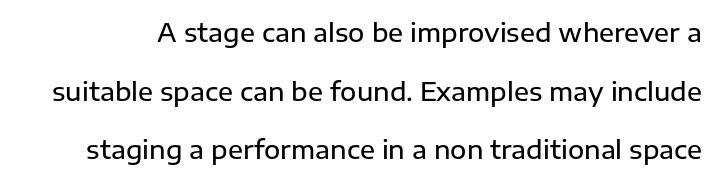
Words appear dense and cohesive because spacing is normal. Notice the strokes are somewhat thickened but not fully heavy: this is a semibold. Quick note: not italic, upright. Compared with typical paragraphs, the rows here are farther apart.
